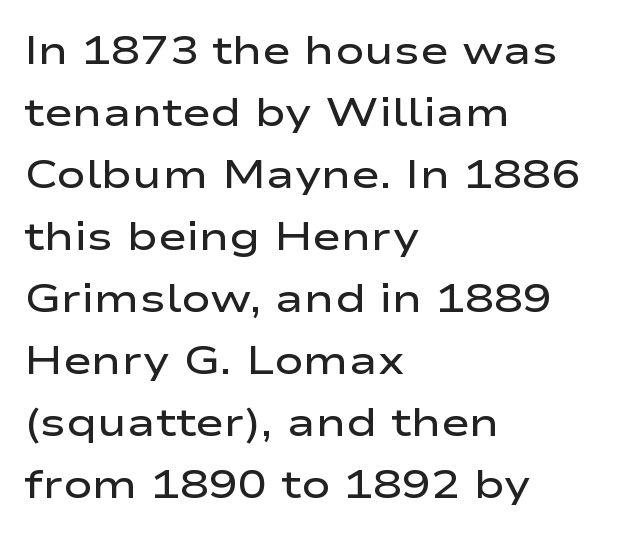
The image shows 39 px semibold, wide sans-serif type, upright; set left-aligned, normal line spacing (1.59x), normal letter spacing, not underlined; low stroke contrast and a medium x-height.
